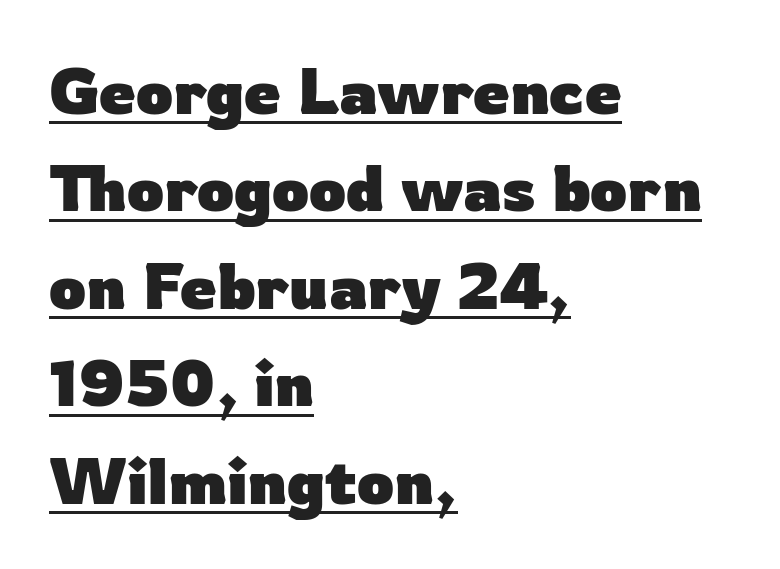
The typesetter has applied underlining to the passage shown. The typesetting leans heavy: a genuine bold. Regarding leading, the lines here are spaced in the standard way. The font's upright variant was chosen for this text. Letter spacing: default.
